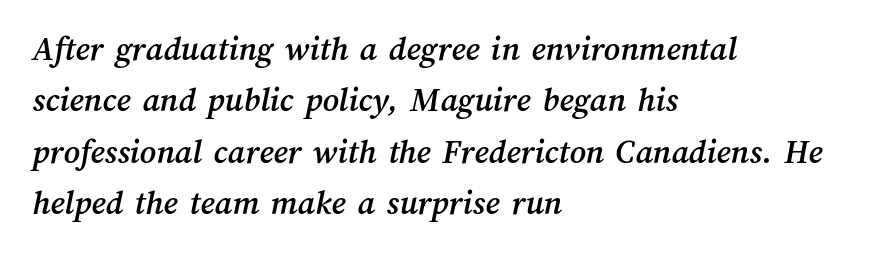
The image shows 35 px text type; set left-aligned, normal line spacing (1.47x), normal letter spacing, not underlined; medium stroke contrast and a medium x-height.
